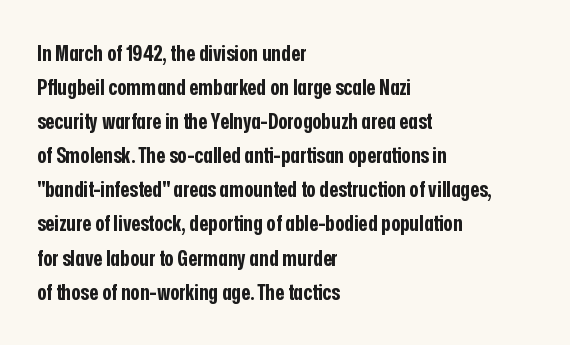
{"italic": "no", "bold": "yes", "underline": "no", "align": "left", "line_spacing": "normal", "line_spacing_ratio": 1.55, "letter_spacing": "normal", "letter_spacing_em": 0.0, "glyph_px": 22}
